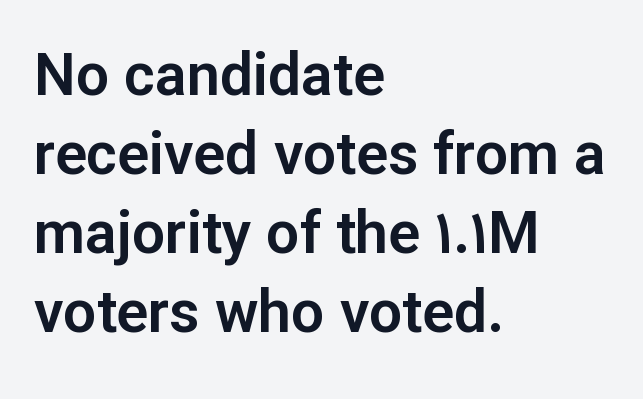
Q: Is the text italic (slanted)? A: No, it is upright.
Q: Is the typeface a serif or a sans-serif typeface? A: Sans-serif.
Q: Is the text underlined? A: No.
Q: How is the paragraph aligned? A: Left-aligned.
Q: Is the spacing between letters normal or unusually wide? A: Normal.
Q: Is the spacing between lines tight, normal or loose? A: Normal.
Q: Width (condensed, normal, or wide)? A: Normal.
Q: Stroke contrast? A: Low.
Q: x-height? A: Medium.
Q: Monospaced? A: No.
